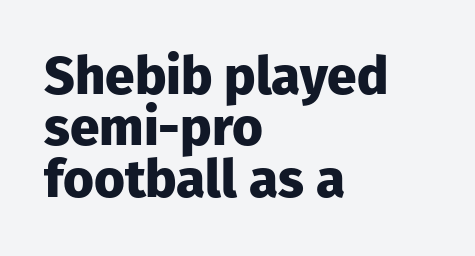
In terms of posture, this sample is upright. Type style note: lacks serifs. Emphasis by weight is at full strength: bold. The paragraph shown leans on its left margin. The line-height multiplier appears low, near solid setting. Spacing verdict: proportional, widths tailored to each character.
